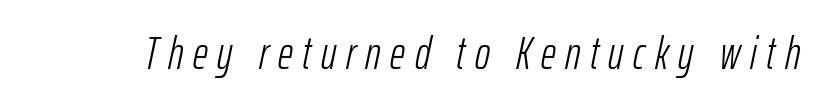
Q: Is the text bold? A: No.
Q: Is the text italic (slanted)? A: Yes, it leans right by about 12 degrees.
Q: Is the text underlined? A: No.
Q: Is the spacing between letters normal or unusually wide? A: Unusually wide.
Q: Width (condensed, normal, or wide)? A: Condensed.
Q: Stroke contrast? A: Low.
Q: x-height? A: Medium.
Q: Monospaced? A: No.
